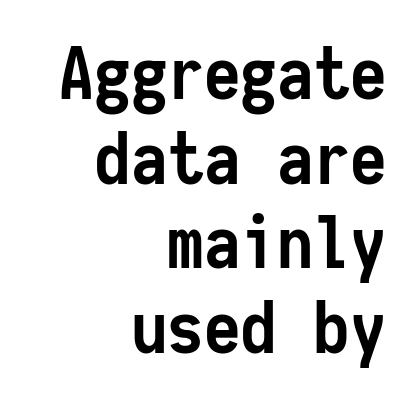
Unlike italic type, these characters show no tilt at all. Each word holds together tightly as a unit, with standard inter-letter gaps. Is the type bold? Yes — the strokes are clearly thick and heavy. Which margin do the lines hug? The right one — the left edge is uneven.
